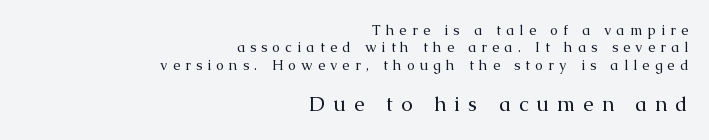
Glyph-to-glyph distance is far greater than everyday printed text. The typesetter chose a ragged-left arrangement here. A light-to-regular cut is what we see here. This layout puts the modest block above and the oversized block below.
